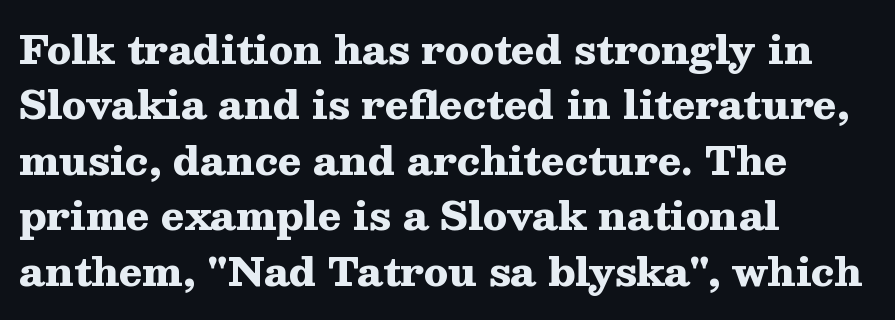
The image shows 39 px heavy, wide serif type, upright; set left-aligned, normal line spacing (1.42x), normal letter spacing, not underlined; medium stroke contrast and a medium x-height.
